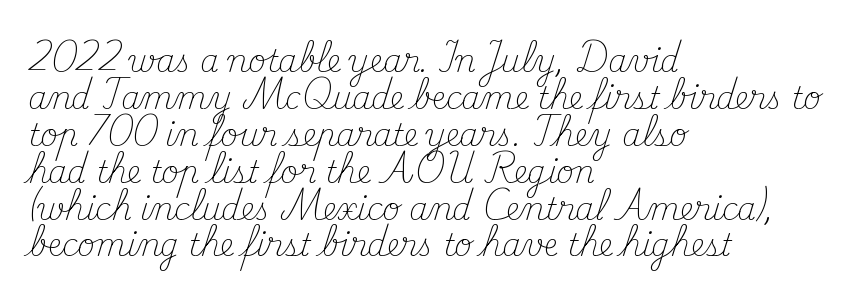
{"serif": "yes", "bold": "no", "weight": "light", "width": "normal", "stroke_contrast": "medium", "x_height": "small", "monospaced": "no", "underline": "no", "align": "left", "line_spacing_ratio": 1.23, "letter_spacing": "normal", "letter_spacing_em": 0.0, "glyph_px": 30}
